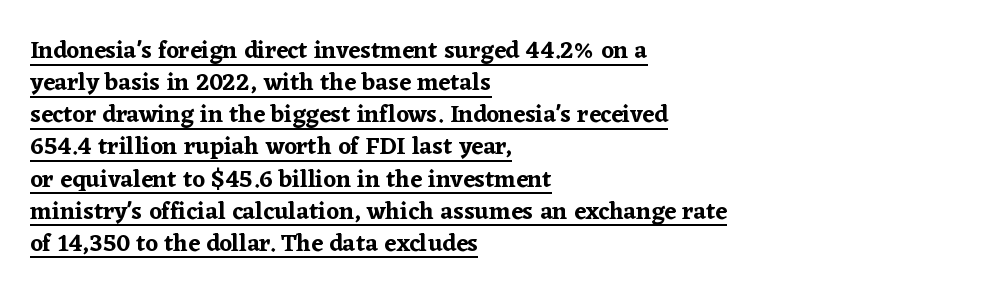
Q: Is the text italic (slanted)? A: No, it is upright.
Q: Is the text underlined? A: Yes.
Q: How is the paragraph aligned? A: Left-aligned.
Q: Is the spacing between letters normal or unusually wide? A: Normal.
Q: Is the spacing between lines tight, normal or loose? A: Normal.
